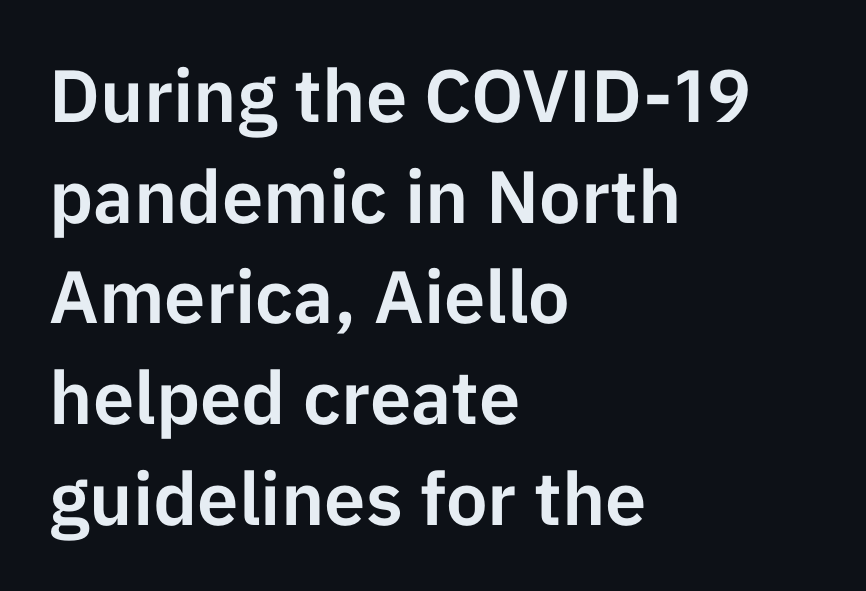
The image shows 74 px sans-serif type, upright; set left-aligned, normal line spacing (1.36x), normal letter spacing, not underlined; low stroke contrast and a medium x-height.
